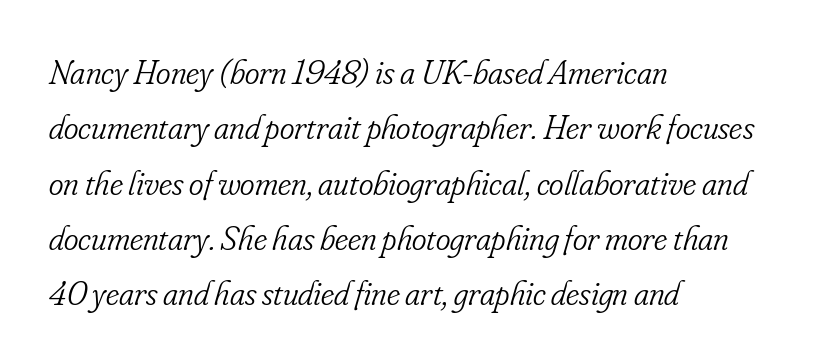
The image shows 35 px light, condensed serif type, italic (leaning right); set left-aligned, normal line spacing (1.58x), normal letter spacing, not underlined; low stroke contrast and a small x-height.
